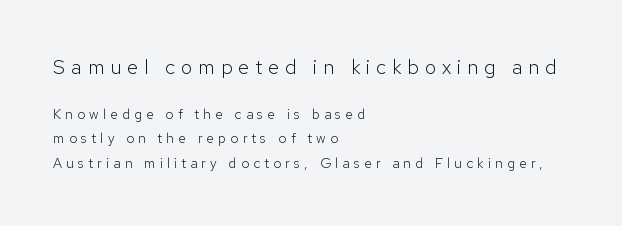
The words here are not underlined. Designer's note — italics off, roman on. The tracking jumps out immediately: characters are airy and widely separated. The strokes carry an ordinary text weight at most. Leftover space on each line is placed entirely after the last word.
